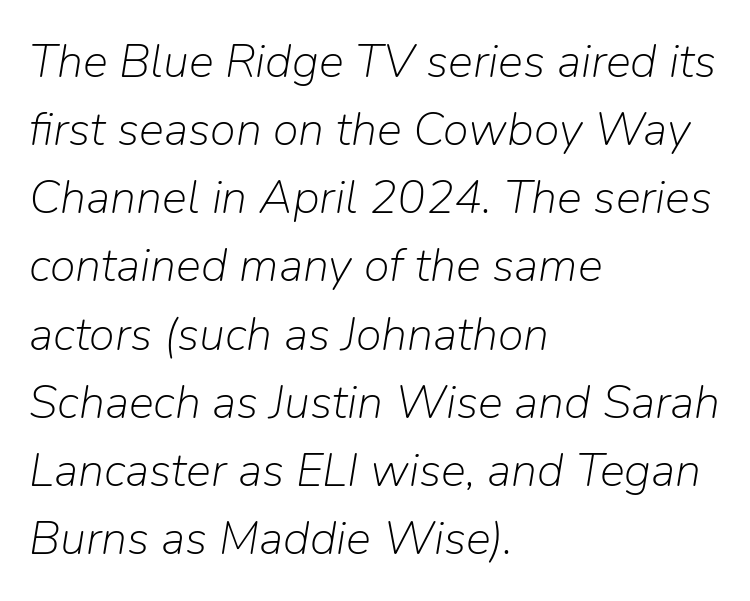
Compared with typical body copy, the letter spacing here is the same. The face used here has a pronounced slope to its letters. Successive baselines arrive at the customary interval. Each stroke keeps to a modest, everyday thickness or less. The lines in this sample share a left origin and differ only in where they stop.
